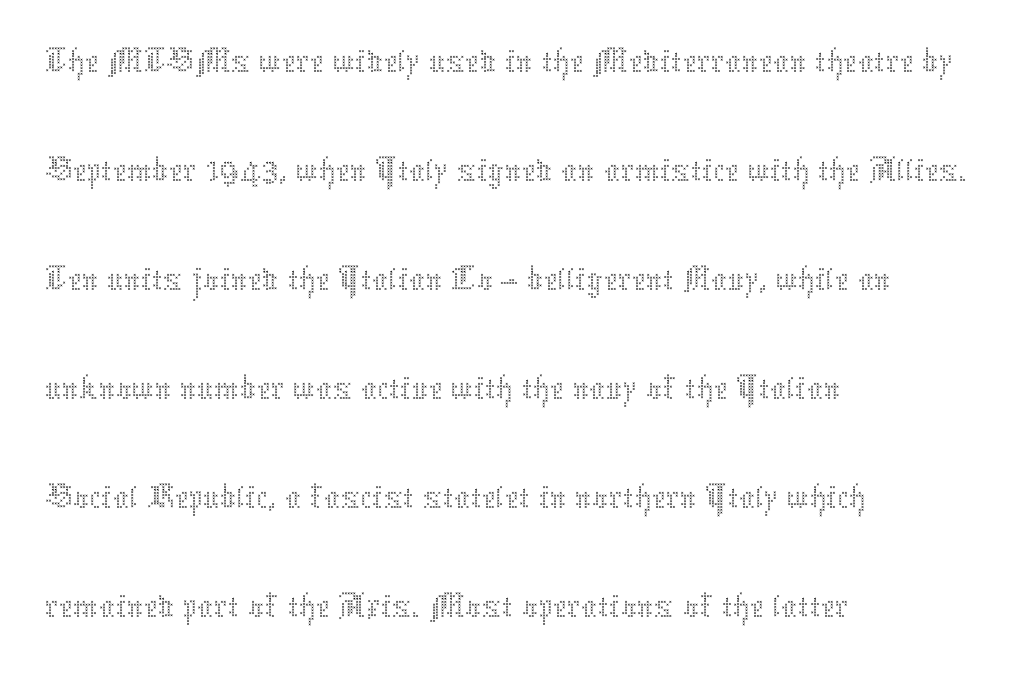
The face used here is proportionally spaced, like ordinary book or web type. One-word summary of the alignment: left. No letter is thick-stroked: the sample isn't bold. Honestly, the letter spacing is just normal — you wouldn't notice it.
